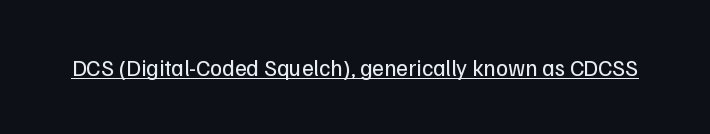
Students, observe the line beneath the letters — that is underlining. You can tell it's not italic because the verticals are truly vertical. Stems here are at most as thick as an everyday book face. Between one letter and the next there's only the usual sliver of space.
